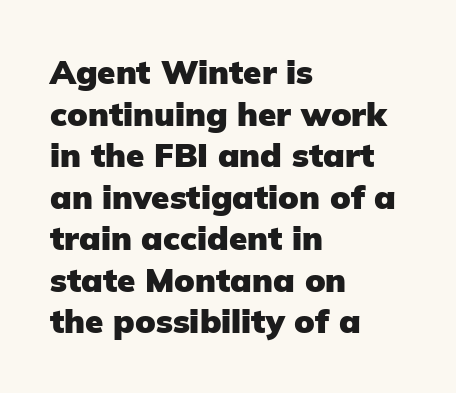
The image shows 33 px heavy sans-serif type, upright; set left-aligned, normal line spacing (1.26x), normal letter spacing, not underlined; low stroke contrast and a medium x-height.
